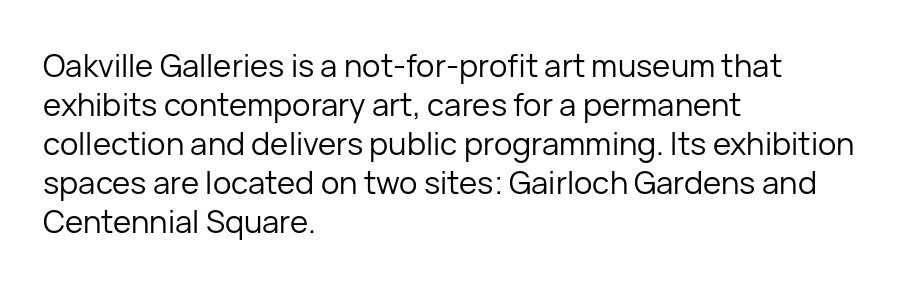
{"serif": "no", "italic": "no", "bold": "no", "weight": "regular", "width": "normal", "stroke_contrast": "low", "x_height": "medium", "monospaced": "no", "underline": "no", "align": "left", "line_spacing": "normal", "line_spacing_ratio": 1.26, "letter_spacing": "normal", "letter_spacing_em": 0.0, "glyph_px": 31}
